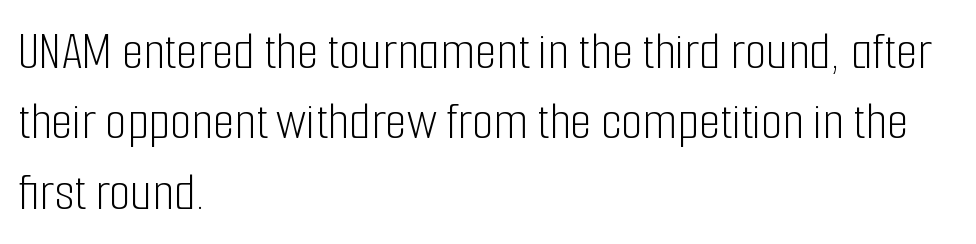
These lines are set flush left with a ragged right edge. The horizontal fit of the characters is conventional and even. Character widths vary here, with narrow letters taking less room than wide ones. A bare baseline throughout the passage. The rendering shows plain stroke endings on the letterforms — a sans-serif design.
